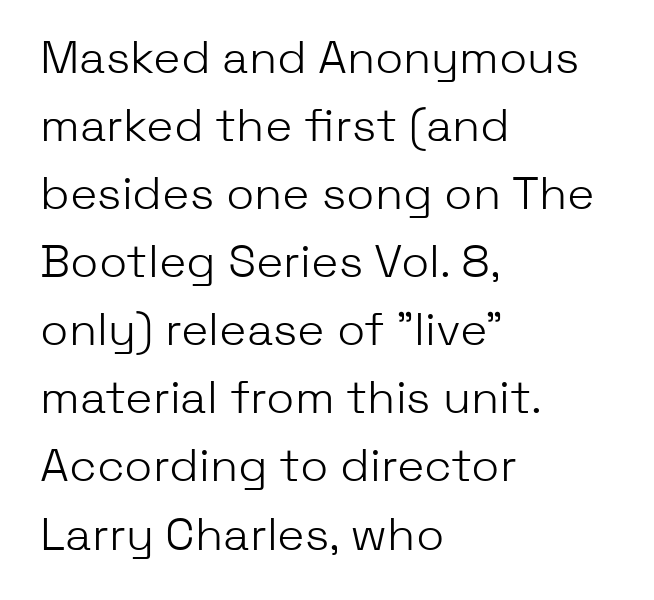
{"serif": "no", "italic": "no", "bold": "no", "weight": "light", "width": "normal", "stroke_contrast": "low", "x_height": "medium", "monospaced": "no", "underline": "no", "align": "left", "line_spacing": "normal", "line_spacing_ratio": 1.48, "letter_spacing": "normal", "letter_spacing_em": 0.0, "glyph_px": 46}
